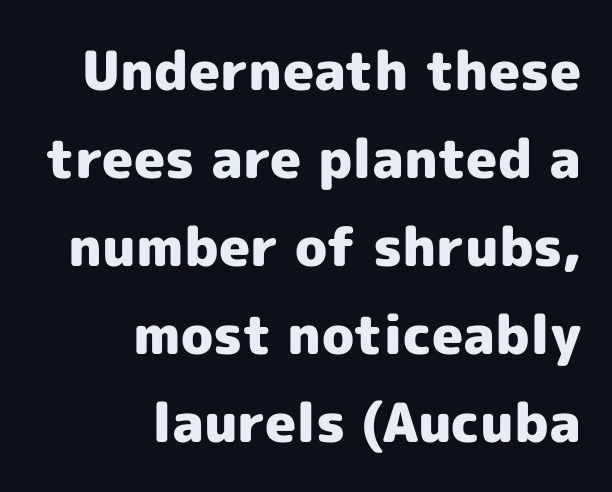
Strokes here are thick enough to call this a true bold. Type style note: lacks serifs. The ragged edge is on the left, which tells us the setting is flush right. Reading down the column, the eye jumps a familiar distance to each next line. The letters stand upright; this is a roman face.
